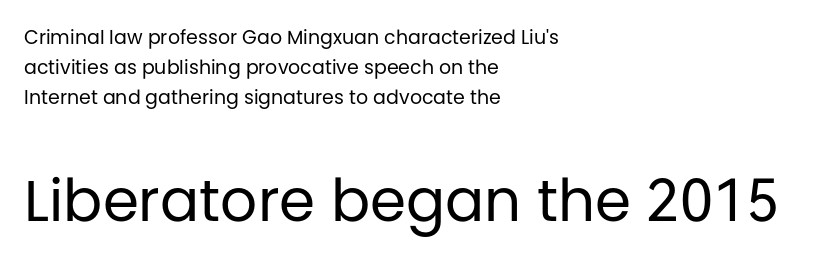
The image shows 58 px regular-weight sans-serif type, upright; set left-aligned, normal line spacing (1.58x), normal letter spacing, not underlined; the second (bottom) block is 3.05x larger; low stroke contrast and a large x-height.
